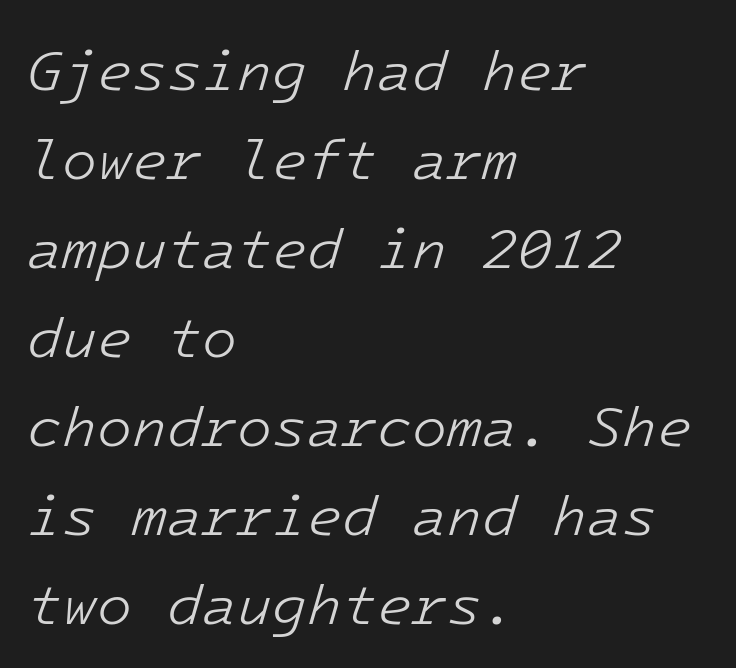
The image shows 57 px light type, italic (leaning right); set left-aligned, normal line spacing (1.56x), normal letter spacing, not underlined; low stroke contrast and a medium x-height.
